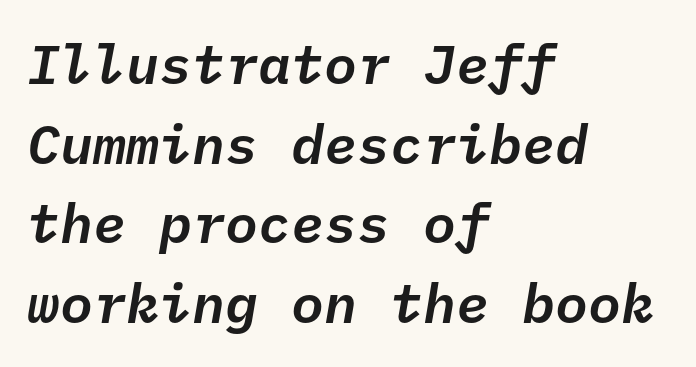
Each letter, wide or thin by design, is forced into the same width here. How would I describe the line gaps? Plain and ordinary. This rendering leaves character spacing at its baseline value. Typeset ragged right — the left edge is the straight one. Emphasis-style slanted type is in use. Type without underlining.
